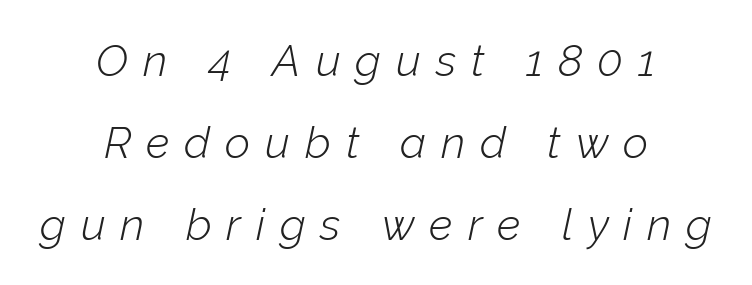
The image shows 44 px light type, italic (leaning right); set centered, line spacing 1.86x, unusually wide letter spacing (+0.34 em), not underlined; low stroke contrast and a medium x-height.
